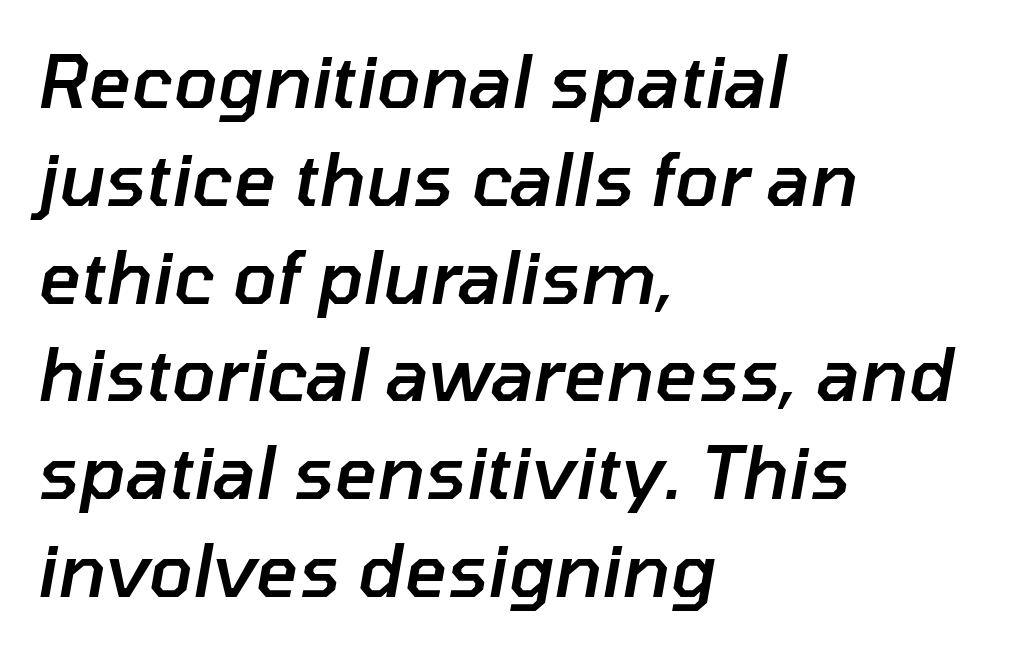
Italic? Definitely — the glyphs are oblique. Note the varied advance widths — an 'i' is clearly narrower than an 'm'. Compared with a centered layout, this one pins lines to the left instead. Quick note: underline off. Each glyph is drawn with semibold strokes, heavier than normal yet not fully bold. The designer left line spacing at the default.
